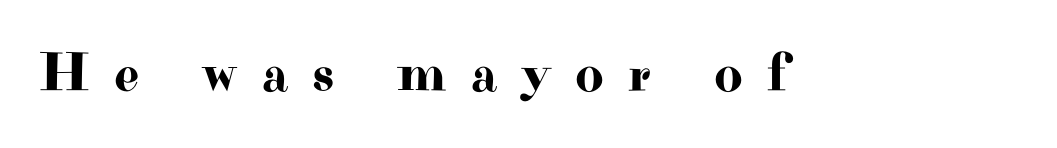
Display-style spreading of the glyphs; the letterfit is very open. Note: serifs present on the glyphs. These lines are rendered in a variable-pitch font. Any mark beneath the type? The region is blank. The letters stand straight up with perfectly vertical stems.
